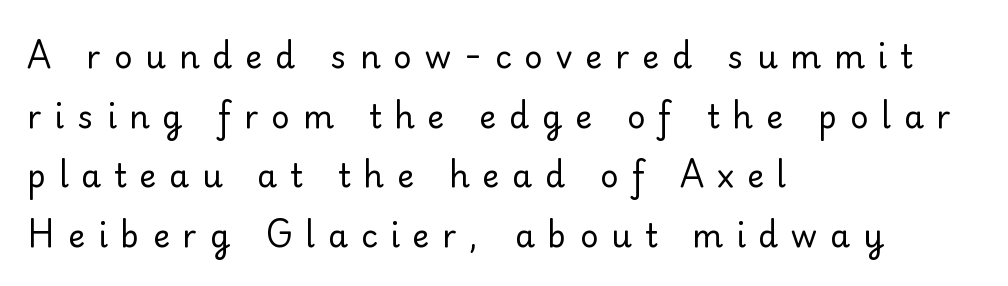
The image shows 32 px regular-weight serif type, upright; set left-aligned, line spacing 1.86x, unusually wide letter spacing (+0.4 em), not underlined; low stroke contrast and a small x-height.
